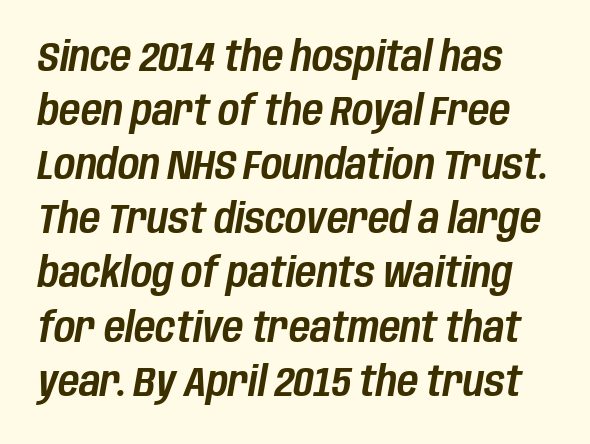
Q: Is the text italic (slanted)? A: Yes, it leans right by about 10 degrees.
Q: Is the text underlined? A: No.
Q: Is the spacing between letters normal or unusually wide? A: Normal.
Q: Is the spacing between lines tight, normal or loose? A: Normal.
Q: Width (condensed, normal, or wide)? A: Condensed.
Q: Stroke contrast? A: Low.
Q: x-height? A: Large.
Q: Monospaced? A: No.
